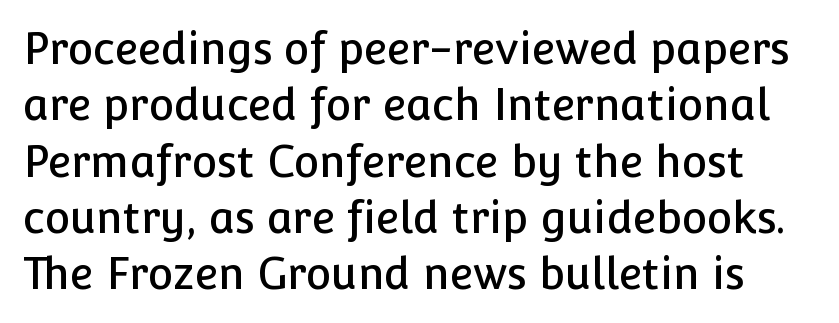
The image shows 43 px sans-serif type, upright; set normal line spacing (1.31x), normal letter spacing, not underlined; low stroke contrast and a medium x-height.
